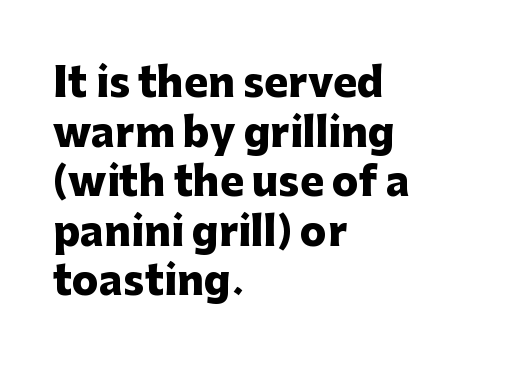
The foot of each line stays bare and open. Style check: upright. A dark, heavy texture on the line: the type is bold. Short and long lines alike share a common starting point at left.
